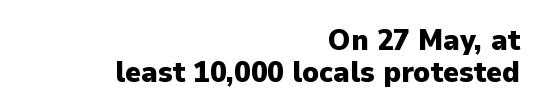
Q: Is the text bold? A: Yes.
Q: Is the text italic (slanted)? A: No, it is upright.
Q: Is the typeface a serif or a sans-serif typeface? A: Sans-serif.
Q: Is the text underlined? A: No.
Q: How is the paragraph aligned? A: Right-aligned.
Q: Is the spacing between letters normal or unusually wide? A: Normal.
Q: Is the spacing between lines tight, normal or loose? A: Tight.
Q: Width (condensed, normal, or wide)? A: Normal.
Q: Stroke contrast? A: Low.
Q: x-height? A: Medium.
Q: Monospaced? A: No.
